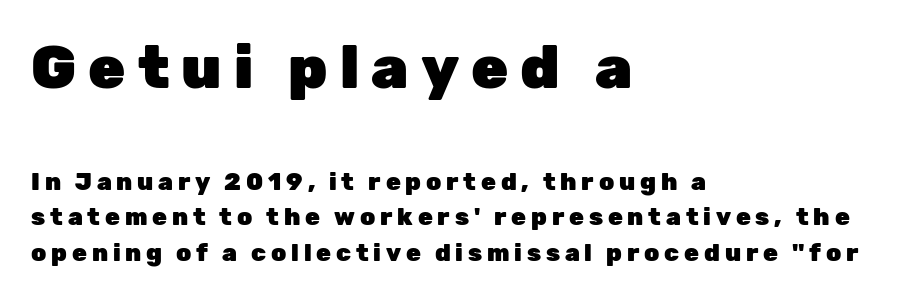
{"serif": "no", "italic": "no", "bold": "yes", "weight": "heavy", "width": "normal", "stroke_contrast": "low", "x_height": "medium", "monospaced": "no", "underline": "no", "align": "left", "line_spacing": "normal", "line_spacing_ratio": 1.47, "letter_spacing": "wide", "letter_spacing_em": 0.2, "larger_block": "first", "size_ratio": 2.5, "glyph_px": 60}
